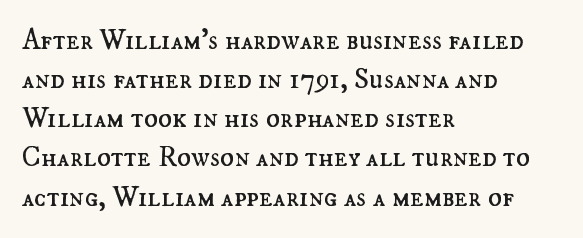
Q: Is the text bold? A: No.
Q: Is the text italic (slanted)? A: No, it is upright.
Q: Is the text underlined? A: No.
Q: How is the paragraph aligned? A: Left-aligned.
Q: Is the spacing between letters normal or unusually wide? A: Normal.
Q: Is the spacing between lines tight, normal or loose? A: Normal.
Q: Width (condensed, normal, or wide)? A: Normal.
Q: Stroke contrast? A: Medium.
Q: x-height? A: Small.
Q: Monospaced? A: No.
